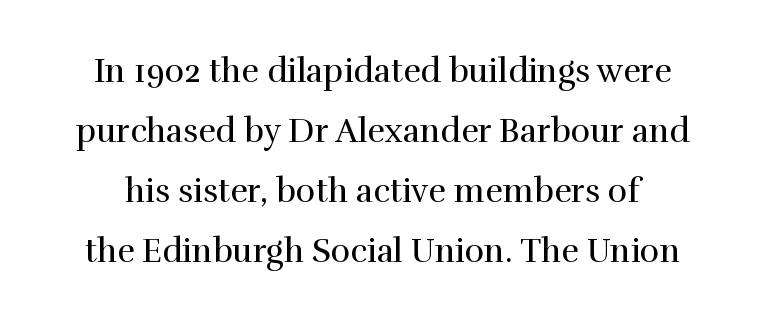
The image shows 33 px regular-weight serif type, upright; set line spacing 1.82x, normal letter spacing, not underlined; a medium x-height.
